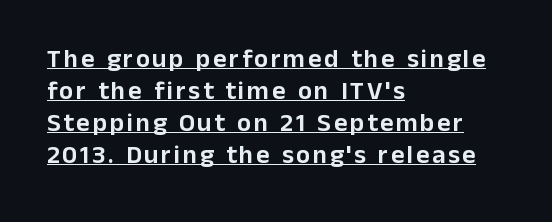
The image shows 26 px text type, upright; set left-aligned, line spacing 1.23x, underlined.
